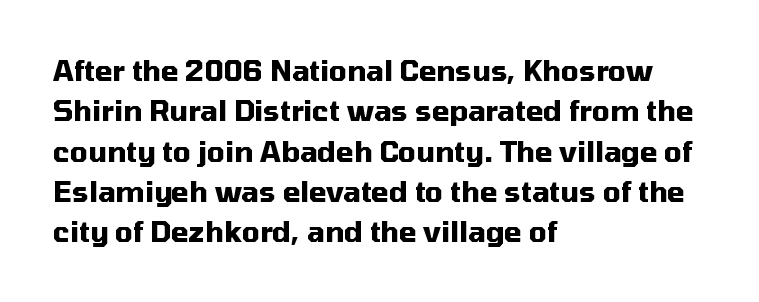
{"serif": "no", "italic": "no", "bold": "yes", "weight": "heavy", "width": "normal", "stroke_contrast": "medium", "x_height": "medium", "monospaced": "no", "underline": "no", "align": "left", "line_spacing": "normal", "line_spacing_ratio": 1.44, "letter_spacing": "normal", "letter_spacing_em": 0.0, "glyph_px": 28}
